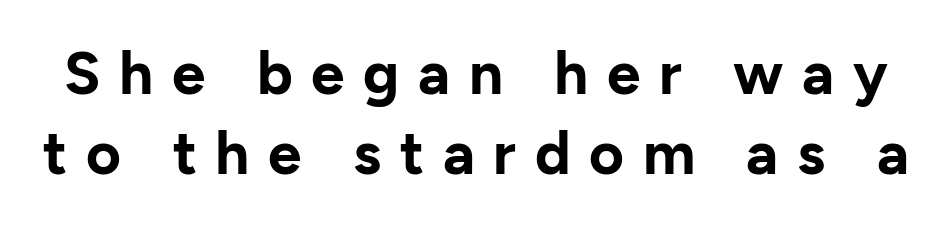
Q: Is the text bold? A: Yes.
Q: Is the text italic (slanted)? A: No, it is upright.
Q: Is the typeface a serif or a sans-serif typeface? A: Sans-serif.
Q: Is the text underlined? A: No.
Q: Is the spacing between letters normal or unusually wide? A: Unusually wide.
Q: Is the spacing between lines tight, normal or loose? A: Normal.
Q: Width (condensed, normal, or wide)? A: Normal.
Q: Stroke contrast? A: Low.
Q: x-height? A: Medium.
Q: Monospaced? A: No.
